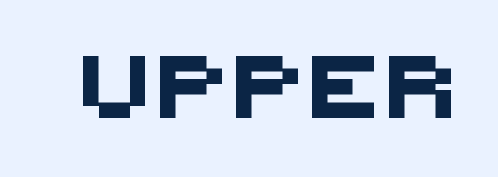
{"serif": "no", "width": "normal", "stroke_contrast": "medium", "x_height": "large", "monospaced": "no", "underline": "no", "glyph_px": 62}
